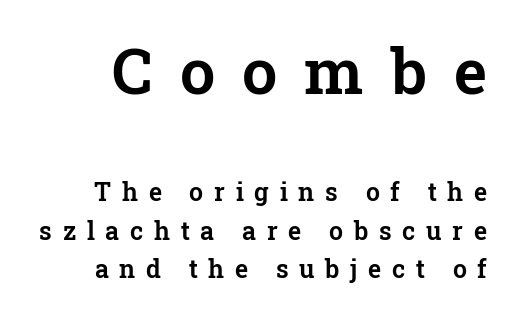
The emphasis by scale lands on block number one, above. There is plenty of visible air inserted between adjacent glyphs. Horizontal bands of white between lines are of average thickness. Underlining? Definitely not there.
